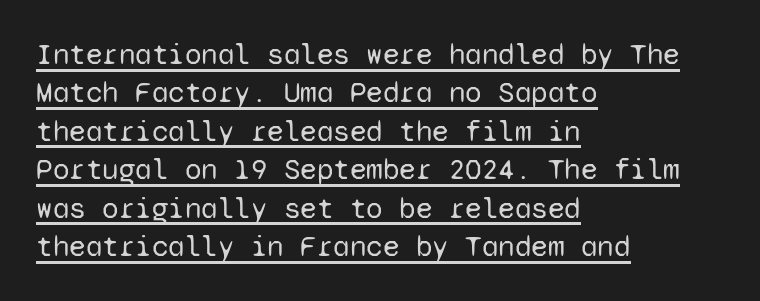
Line starts are locked; line ends wander. Ordinary non-slanted type is in use. Leading matches the norm, producing a regular column. The rendering uses the underline text-decoration.
